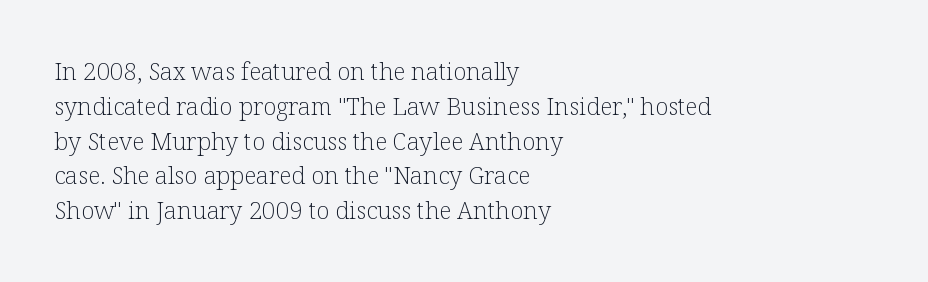
The image shows 24 px text type, upright; set left-aligned, normal line spacing (1.45x), normal letter spacing, not underlined.
